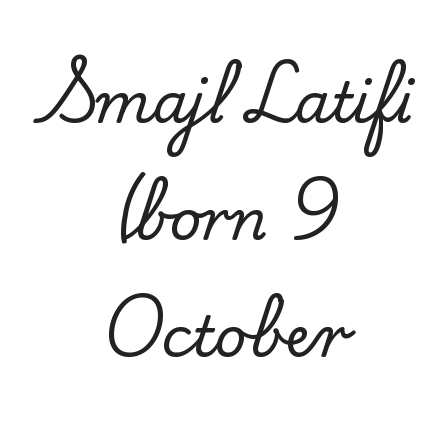
Q: Is the text italic (slanted)? A: Yes.
Q: Is the typeface a serif or a sans-serif typeface? A: Serif.
Q: Is the text underlined? A: No.
Q: How is the paragraph aligned? A: Centered.
Q: Is the spacing between letters normal or unusually wide? A: Normal.
Q: Is the spacing between lines tight, normal or loose? A: Loose.
Q: Width (condensed, normal, or wide)? A: Normal.
Q: Stroke contrast? A: Low.
Q: x-height? A: Small.
Q: Monospaced? A: No.
